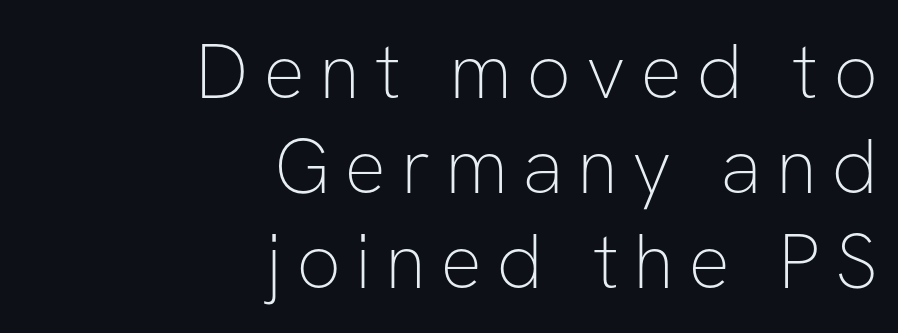
{"serif": "no", "italic": "no", "bold": "no", "weight": "thin", "width": "normal", "stroke_contrast": "low", "x_height": "medium", "monospaced": "no", "underline": "no", "align": "right", "line_spacing_ratio": 1.22, "glyph_px": 78}
